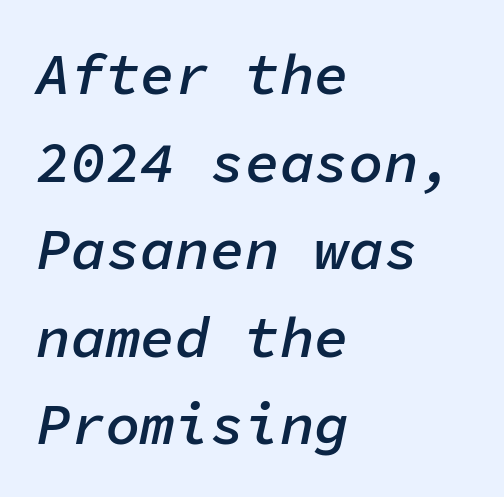
All the whitespace from short lines collects on the right. The passage shown is not underscored anywhere. These lines are rendered in a fixed-pitch font. Nobody touched the tracking dial on this one. The lettering tilts uniformly, giving the passage an italic look. Leading: standard.
